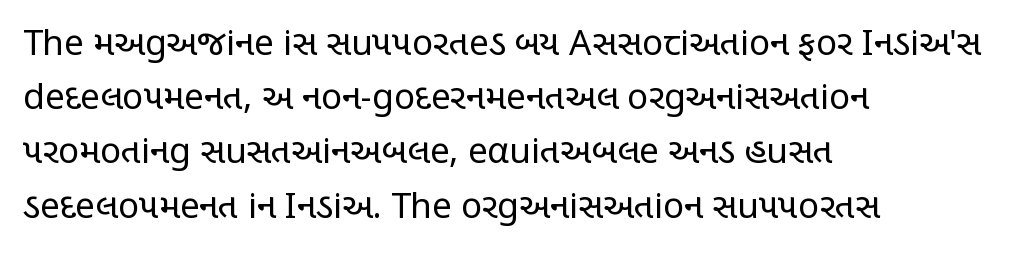
The image shows 35 px regular-weight, condensed sans-serif type, upright; set left-aligned, normal line spacing (1.55x), normal letter spacing, not underlined; low stroke contrast and a large x-height.
